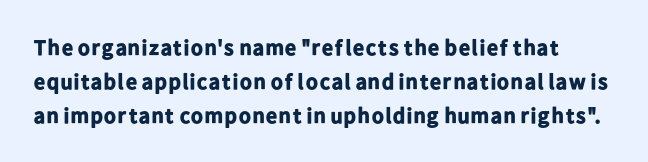
{"italic": "no", "bold": "yes", "underline": "no", "line_spacing": "normal", "line_spacing_ratio": 1.54, "letter_spacing": "normal", "letter_spacing_em": 0.0, "glyph_px": 22}
